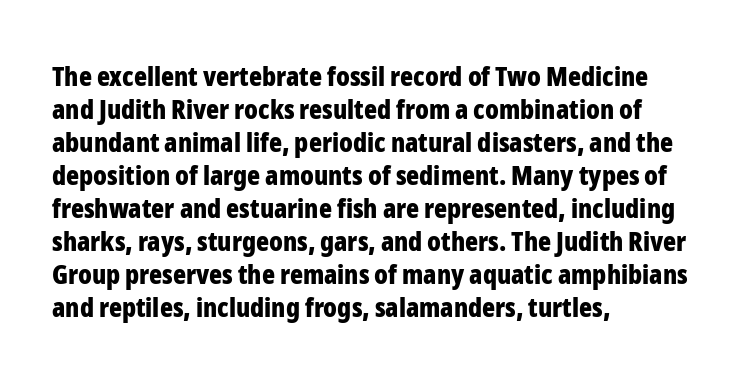
Q: Is the text bold? A: Yes.
Q: Is the text italic (slanted)? A: No, it is upright.
Q: Is the text underlined? A: No.
Q: How is the paragraph aligned? A: Left-aligned.
Q: Is the spacing between letters normal or unusually wide? A: Normal.
